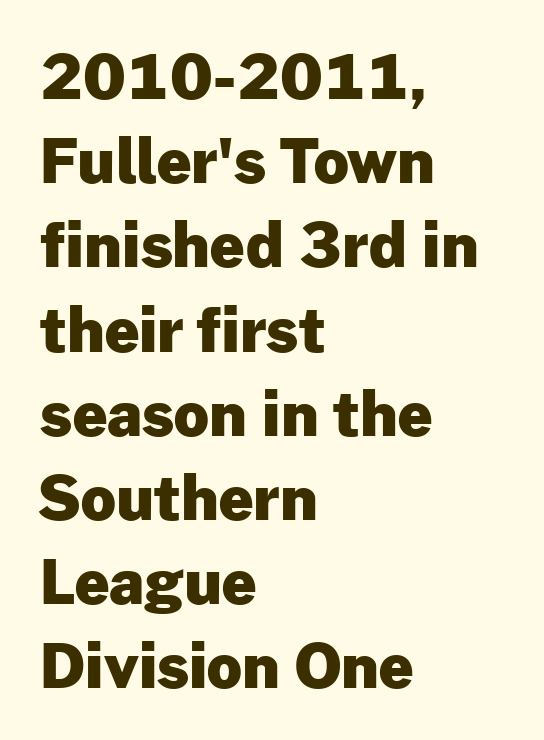
The image shows 61 px heavy sans-serif type, upright; set left-aligned, normal line spacing (1.38x), normal letter spacing, not underlined; low stroke contrast and a medium x-height.
